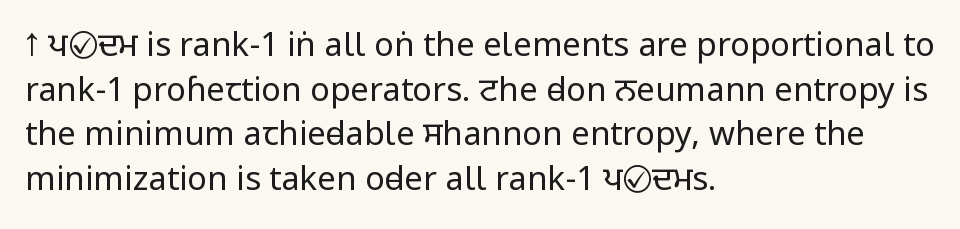
The typography opts for an upright posture over an oblique one. This sample uses plain, unmodified letter spacing. A clean baseline with only descenders dipping below it. Observe the absence of serifs on each vertical stroke in this sample.
